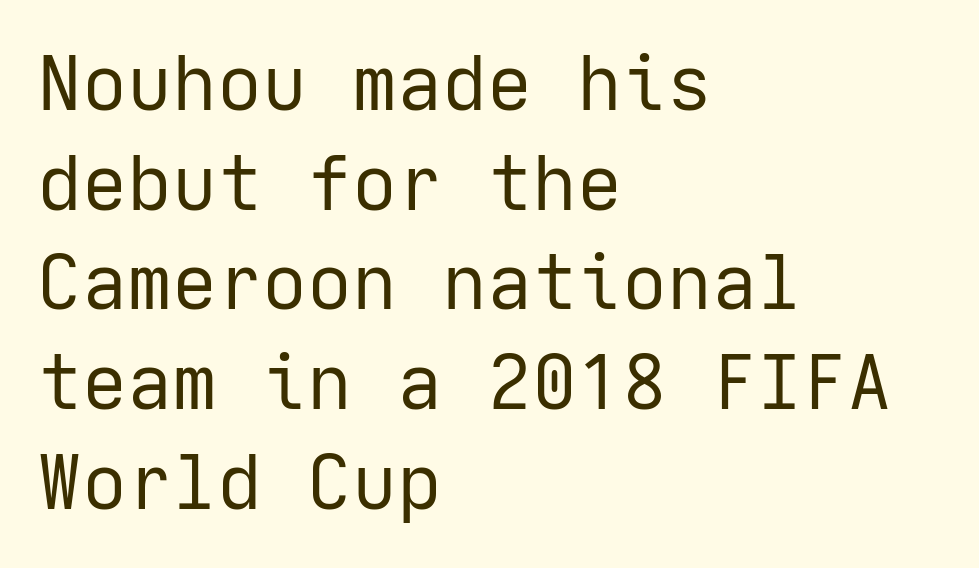
{"serif": "no", "italic": "no", "bold": "no", "weight": "regular", "width": "normal", "stroke_contrast": "low", "x_height": "medium", "underline": "no", "align": "left", "line_spacing": "normal", "line_spacing_ratio": 1.33, "letter_spacing": "normal", "letter_spacing_em": 0.0, "glyph_px": 75}
